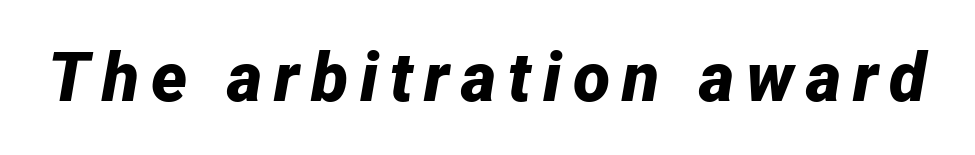
The image shows 68 px bold type, italic (leaning right); set not underlined; low stroke contrast and a medium x-height.
